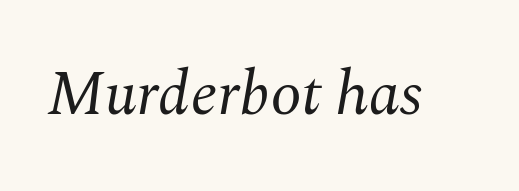
The image shows 63 px regular-weight serif type, italic (leaning right); set normal letter spacing, not underlined; medium stroke contrast and a medium x-height.
